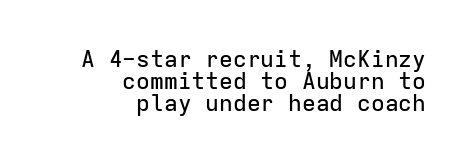
{"italic": "no", "underline": "no", "align": "right", "line_spacing": "tight", "line_spacing_ratio": 0.95, "letter_spacing": "normal", "letter_spacing_em": 0.0, "glyph_px": 23}
